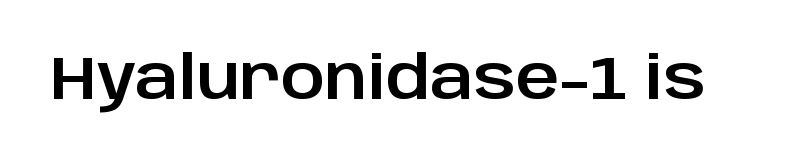
The image shows 60 px sans-serif type, upright; set normal letter spacing, not underlined; low stroke contrast and a large x-height.
